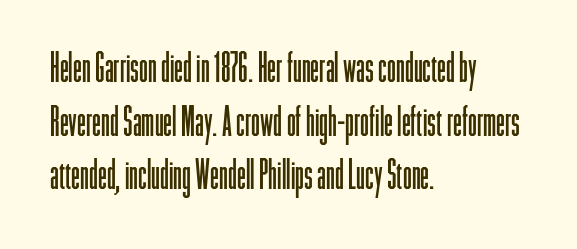
{"serif": "no", "italic": "no", "bold": "no", "weight": "light", "width": "condensed", "stroke_contrast": "low", "x_height": "medium", "monospaced": "no", "underline": "no", "align": "left", "line_spacing": "normal", "line_spacing_ratio": 1.34, "letter_spacing": "normal", "letter_spacing_em": 0.0, "glyph_px": 40}
